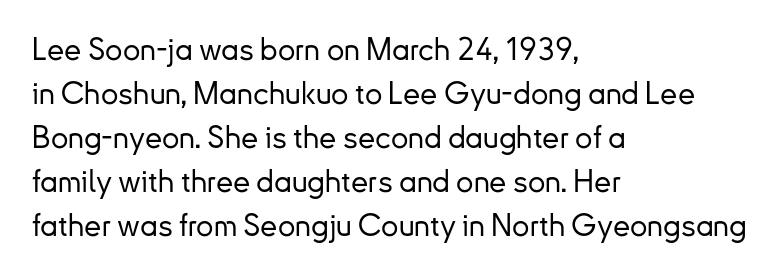
Q: Is the text italic (slanted)? A: No, it is upright.
Q: Is the typeface a serif or a sans-serif typeface? A: Sans-serif.
Q: Is the text underlined? A: No.
Q: How is the paragraph aligned? A: Left-aligned.
Q: Is the spacing between letters normal or unusually wide? A: Normal.
Q: Is the spacing between lines tight, normal or loose? A: Normal.
Q: Width (condensed, normal, or wide)? A: Normal.
Q: Stroke contrast? A: Low.
Q: x-height? A: Small.
Q: Monospaced? A: No.
